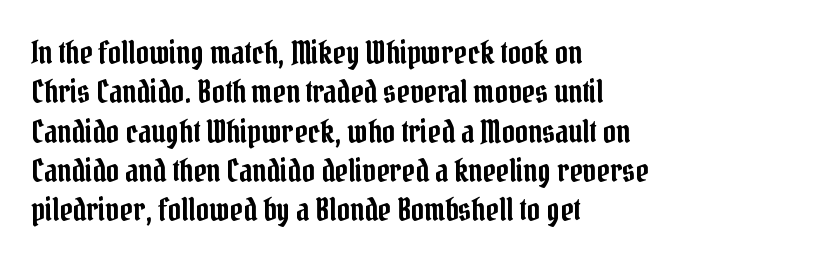
{"serif": "yes", "italic": "no", "width": "condensed", "stroke_contrast": "low", "x_height": "medium", "monospaced": "no", "underline": "no", "align": "left", "line_spacing_ratio": 1.23, "letter_spacing": "normal", "letter_spacing_em": 0.0, "glyph_px": 32}
